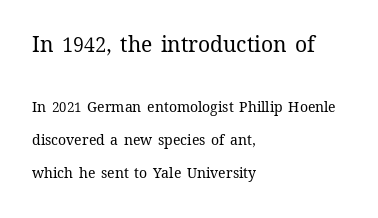
The image shows 21 px text type, upright; set left-aligned, loose line spacing (2.38x), normal letter spacing, not underlined; the first (top) block is 1.5x larger.
